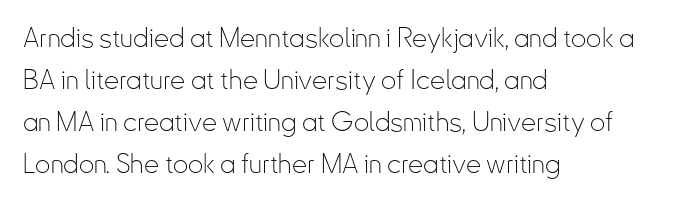
{"italic": "no", "bold": "no", "underline": "no", "align": "left", "line_spacing": "normal", "line_spacing_ratio": 1.56, "letter_spacing": "normal", "letter_spacing_em": 0.0, "glyph_px": 27}
